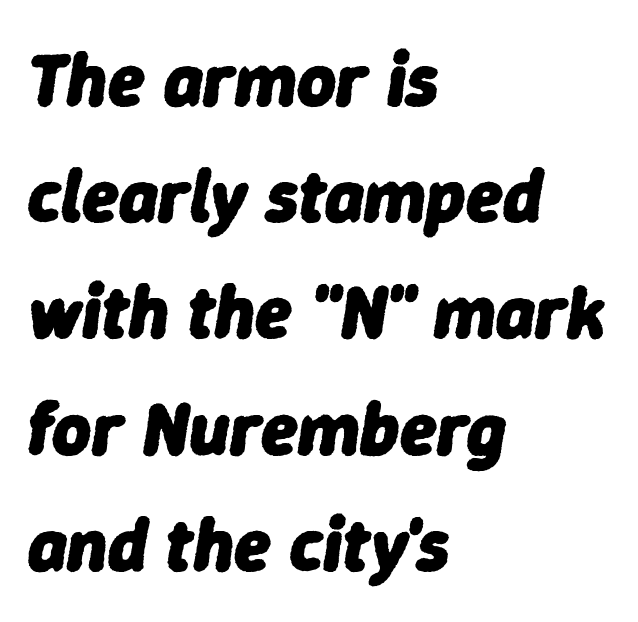
This is oblique type, the kind used for emphasis or titles. Bold? Absolutely — the strokes are thick and heavy. The space directly below the letters is spotless. Spacing between characters is what you'd get straight out of the box.
